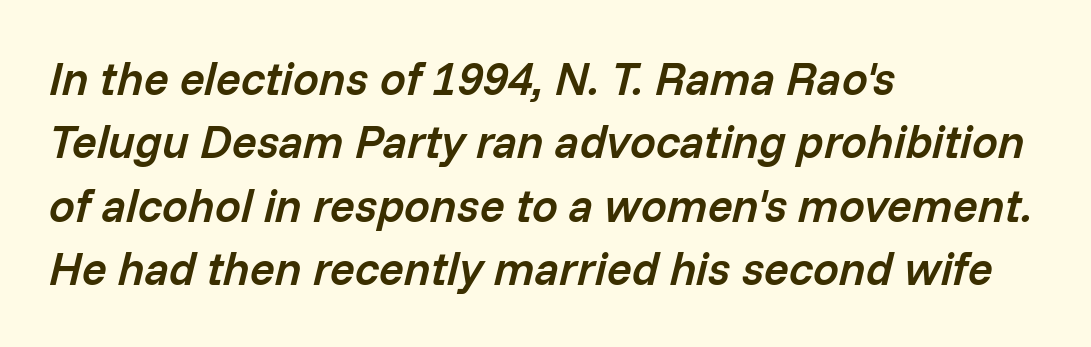
The image shows 46 px semibold type, italic (leaning right); set left-aligned, normal line spacing (1.38x), normal letter spacing, not underlined; low stroke contrast and a medium x-height.
